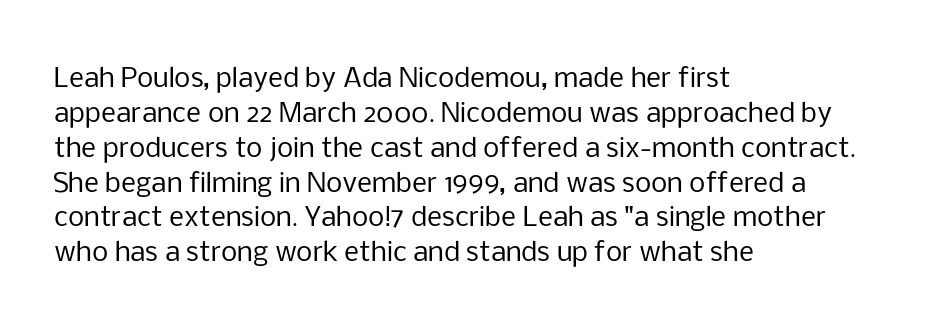
The image shows 26 px text type, upright; set left-aligned, normal line spacing (1.34x), normal letter spacing, not underlined.
